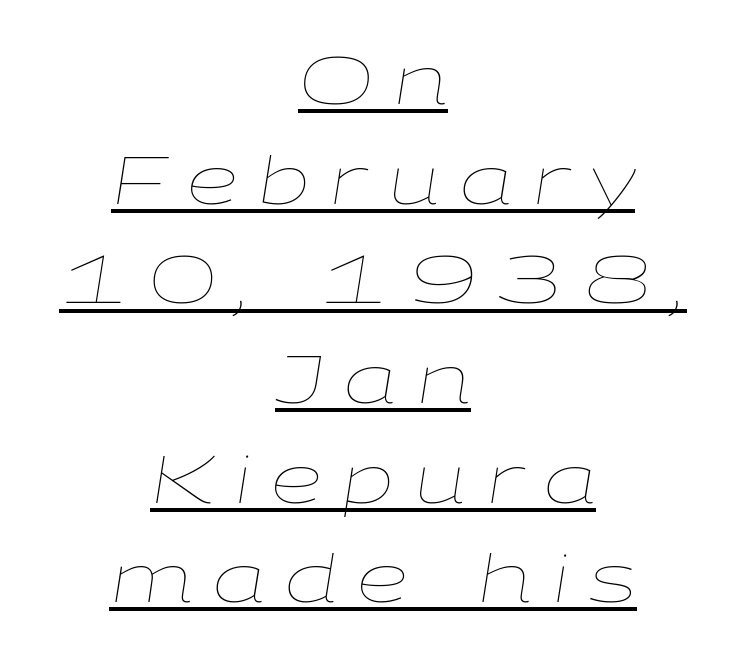
{"italic": "yes", "lean": "right", "slant_degrees": 9, "bold": "no", "weight": "thin", "width": "wide", "stroke_contrast": "low", "x_height": "medium", "monospaced": "no", "underline": "yes", "align": "center", "line_spacing": "normal", "line_spacing_ratio": 1.51, "letter_spacing": "wide", "letter_spacing_em": 0.3, "glyph_px": 66}
